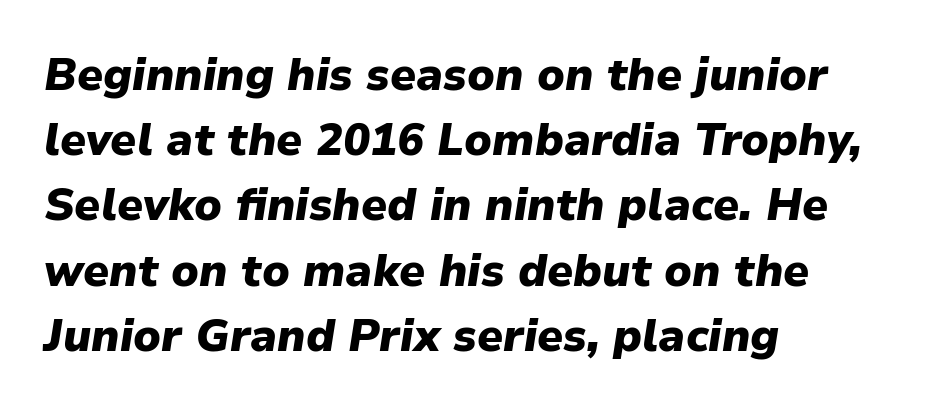
The image shows 45 px heavy type, italic (leaning right); set left-aligned, normal line spacing (1.45x), normal letter spacing, not underlined; low stroke contrast and a medium x-height.
